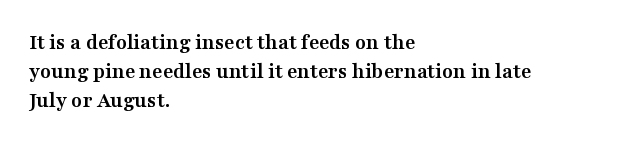
{"italic": "no", "bold": "yes", "underline": "no", "align": "left", "line_spacing": "normal", "line_spacing_ratio": 1.32, "letter_spacing": "normal", "letter_spacing_em": 0.0, "glyph_px": 22}
